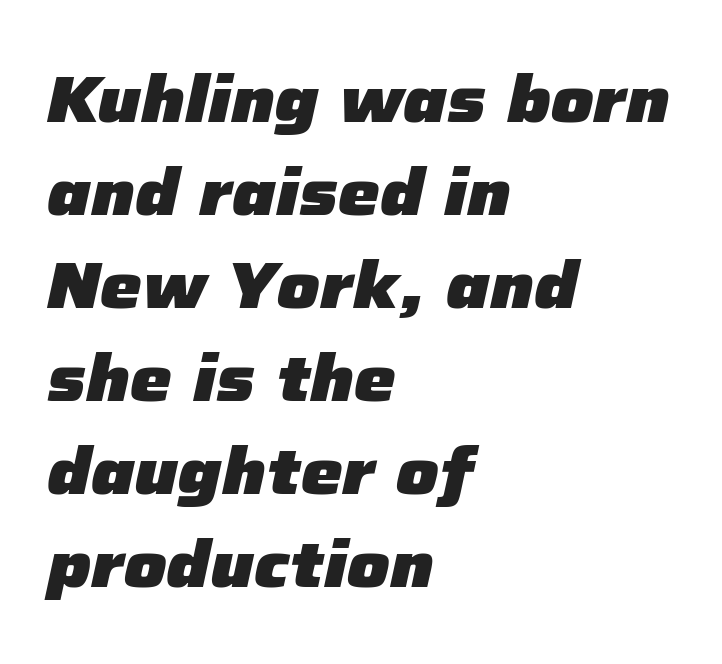
The image shows 66 px heavy type, italic (leaning right); set left-aligned, normal line spacing (1.41x), normal letter spacing, not underlined; low stroke contrast and a medium x-height.
